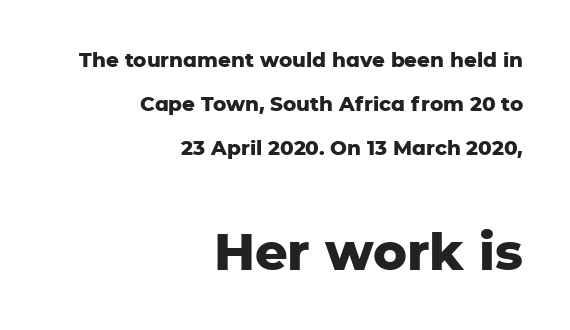
{"serif": "no", "italic": "no", "bold": "yes", "weight": "heavy", "width": "normal", "stroke_contrast": "low", "x_height": "medium", "monospaced": "no", "underline": "no", "align": "right", "line_spacing": "loose", "line_spacing_ratio": 2.2, "letter_spacing": "normal", "letter_spacing_em": 0.0, "larger_block": "second", "size_ratio": 2.55, "glyph_px": 51}
